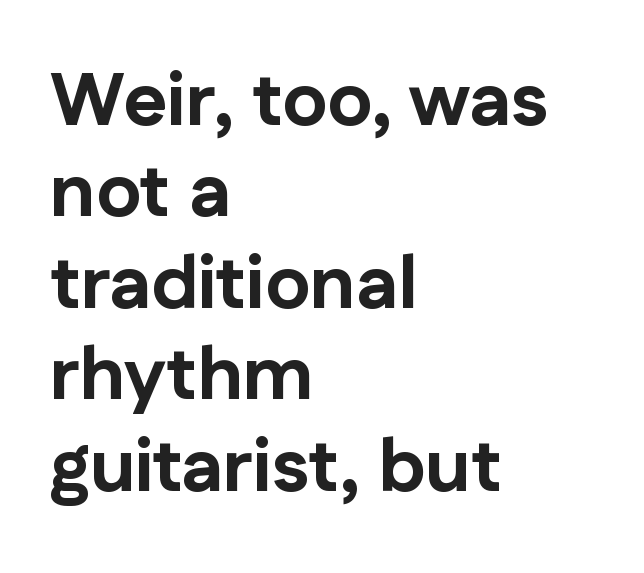
The passage shown is typed in a proportional face where columns would drift. Look at the tracking — it's just the regular setting, nothing added. Posture: upright roman. Observe the absence of serifs on each vertical stroke in this sample.
